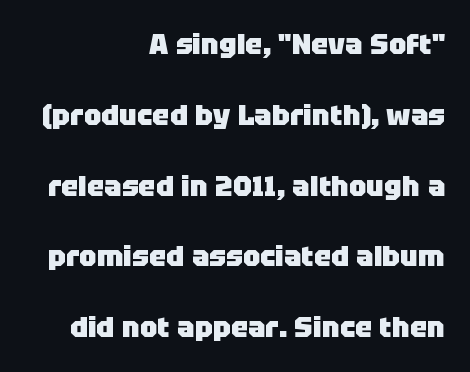
{"serif": "no", "italic": "no", "bold": "yes", "weight": "heavy", "width": "normal", "stroke_contrast": "low", "x_height": "large", "monospaced": "no", "underline": "no", "align": "right", "line_spacing": "loose", "line_spacing_ratio": 2.44, "letter_spacing": "normal", "letter_spacing_em": 0.0, "glyph_px": 29}
